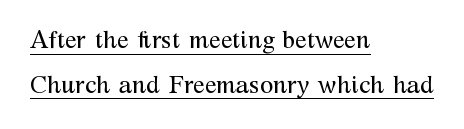
The image shows 24 px text type, upright; set left-aligned, line spacing 1.86x, normal letter spacing, underlined.
